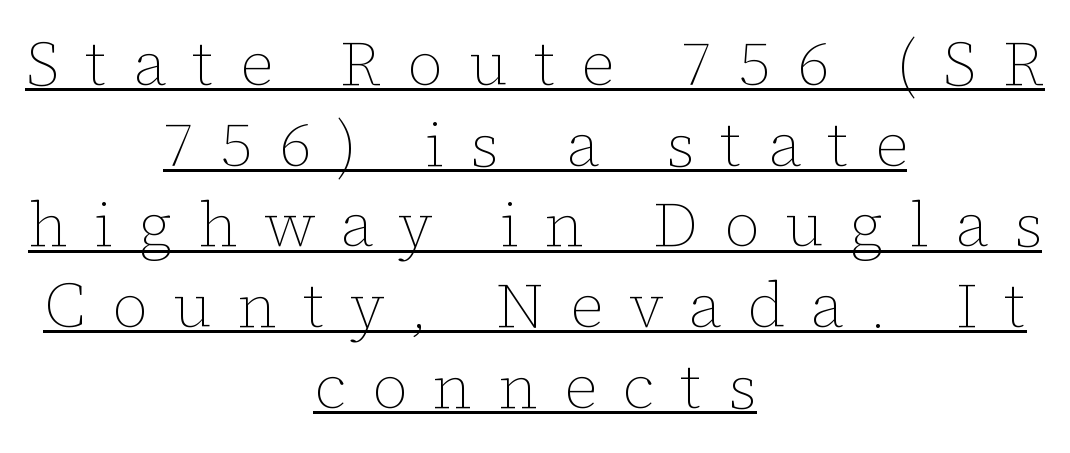
Q: Is the text bold? A: No.
Q: Is the text italic (slanted)? A: No, it is upright.
Q: Is the text underlined? A: Yes.
Q: How is the paragraph aligned? A: Centered.
Q: Is the spacing between letters normal or unusually wide? A: Unusually wide.
Q: Is the spacing between lines tight, normal or loose? A: Normal.
Q: Width (condensed, normal, or wide)? A: Normal.
Q: Stroke contrast? A: Low.
Q: x-height? A: Medium.
Q: Monospaced? A: No.
